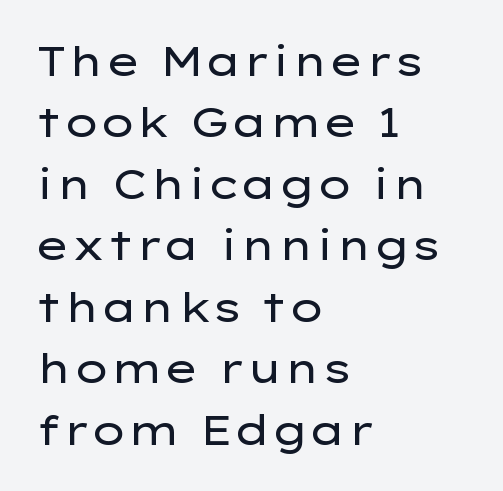
The image shows 41 px regular-weight, wide sans-serif type, upright; set left-aligned, normal line spacing (1.5x), normal letter spacing, not underlined; low stroke contrast and a medium x-height.
